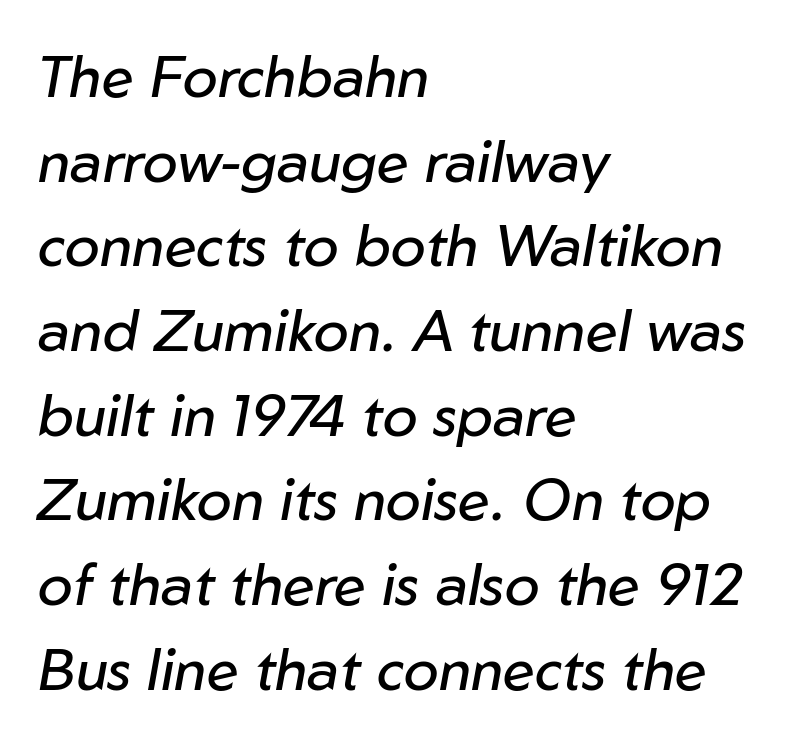
The image shows 58 px regular-weight type, italic (leaning right); set left-aligned, normal line spacing (1.46x), normal letter spacing, not underlined; low stroke contrast and a medium x-height.
